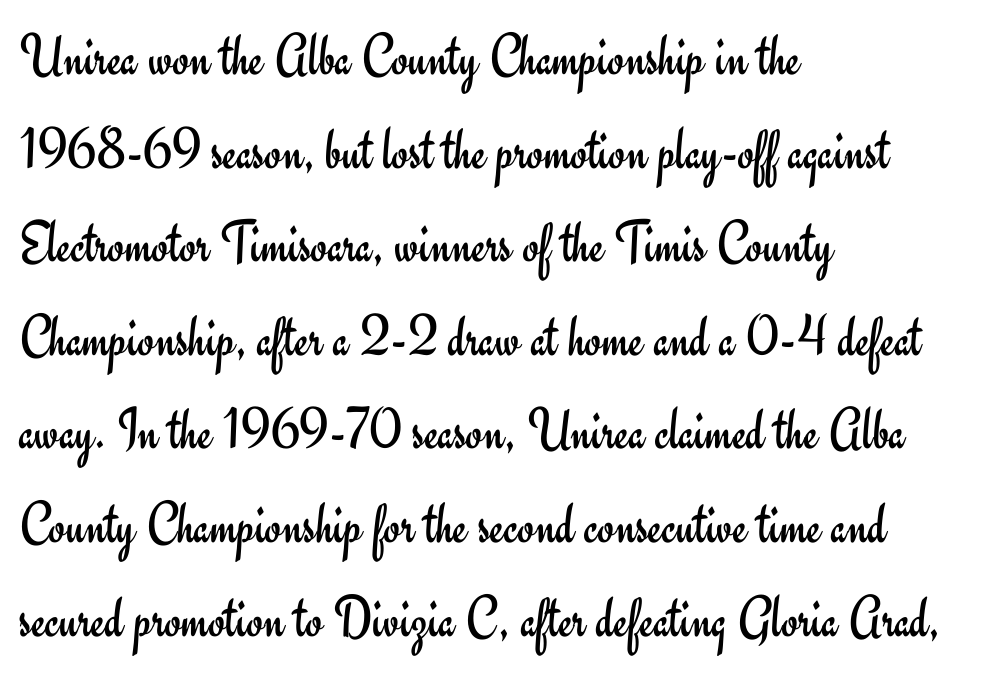
Q: Is the text bold? A: No.
Q: Is the text italic (slanted)? A: Yes.
Q: Is the typeface a serif or a sans-serif typeface? A: Sans-serif.
Q: Is the text underlined? A: No.
Q: How is the paragraph aligned? A: Left-aligned.
Q: Is the spacing between letters normal or unusually wide? A: Normal.
Q: Is the spacing between lines tight, normal or loose? A: Normal.
Q: Width (condensed, normal, or wide)? A: Normal.
Q: Stroke contrast? A: Low.
Q: x-height? A: Small.
Q: Monospaced? A: No.
